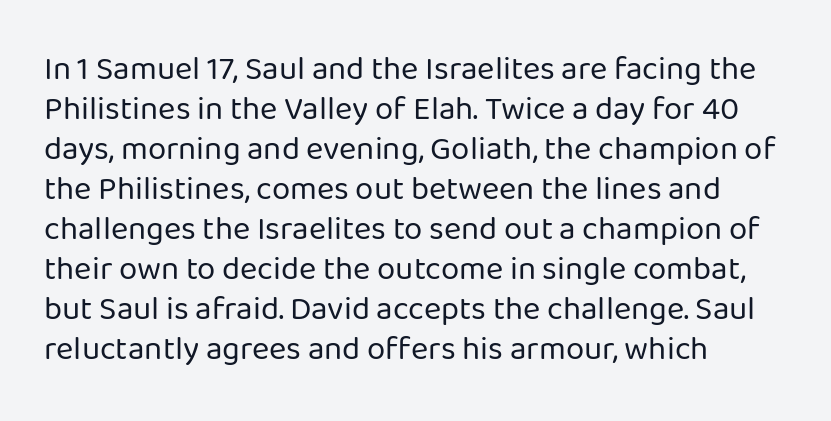
The image shows 33 px regular-weight sans-serif type, upright; set left-aligned, line spacing 1.21x, normal letter spacing, not underlined; low stroke contrast and a medium x-height.
